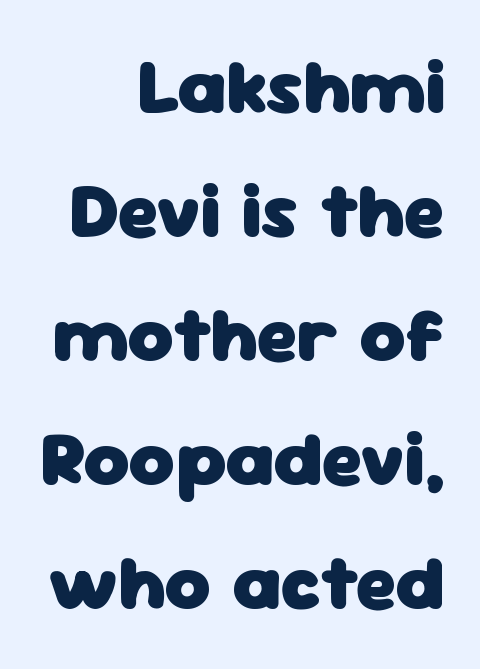
The image shows 78 px heavy sans-serif type, upright; set right-aligned, normal line spacing (1.59x), normal letter spacing, not underlined; low stroke contrast and a medium x-height.
